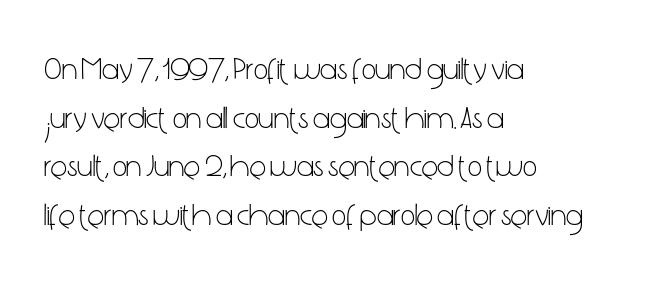
{"serif": "no", "italic": "no", "bold": "no", "weight": "light", "width": "condensed", "stroke_contrast": "low", "x_height": "medium", "monospaced": "no", "underline": "no", "align": "left", "line_spacing": "normal", "line_spacing_ratio": 1.57, "letter_spacing": "normal", "letter_spacing_em": 0.0, "glyph_px": 31}
